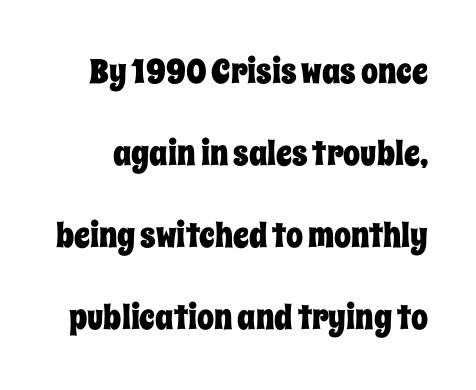
The space directly below the letters is spotless. The passage shown is typed in a proportional face where columns would drift. Students, note that the glyphs here touch the page at normal intervals. Does the lettering tilt? It doesn't — this is upright. Students, observe: this is what heavily led, spacious text looks like.
